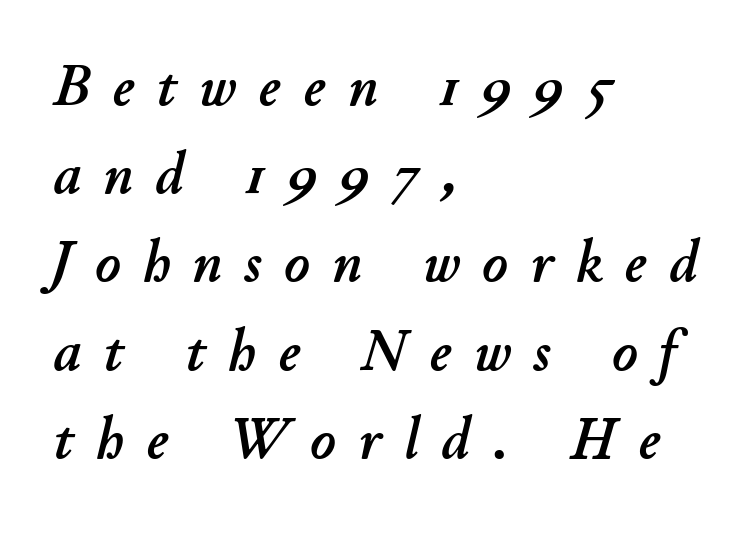
The image shows 60 px text type, italic (leaning right); set left-aligned, normal line spacing (1.47x), unusually wide letter spacing (+0.38 em), not underlined; low stroke contrast and a small x-height.
